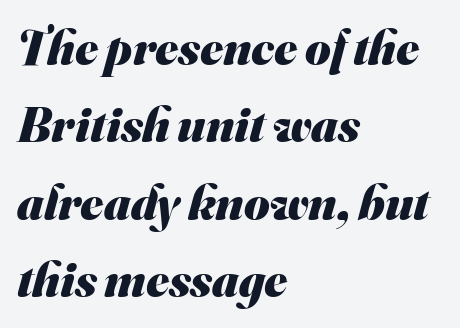
{"serif": "no", "bold": "yes", "weight": "heavy", "width": "normal", "stroke_contrast": "medium", "x_height": "small", "monospaced": "no", "underline": "no", "align": "left", "line_spacing": "normal", "line_spacing_ratio": 1.58, "letter_spacing": "normal", "letter_spacing_em": 0.0, "glyph_px": 49}
